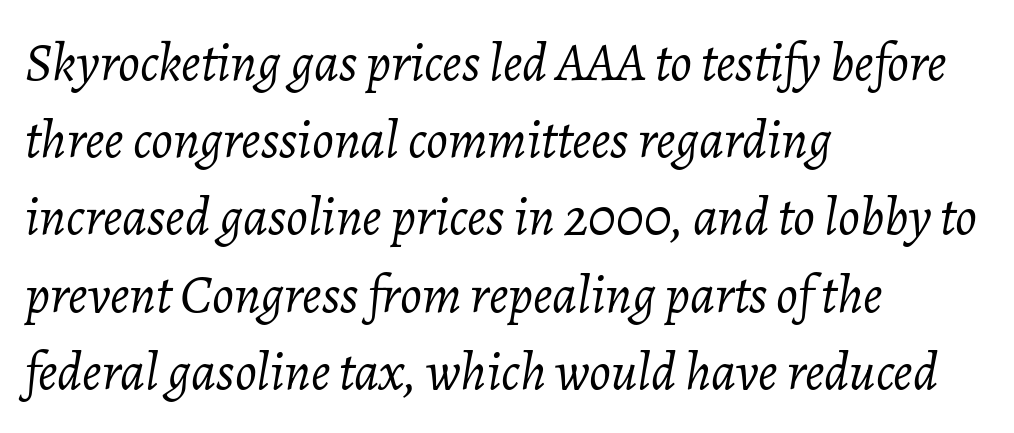
{"italic": "yes", "lean": "right", "slant_degrees": 7, "bold": "no", "weight": "light", "width": "normal", "stroke_contrast": "low", "x_height": "medium", "monospaced": "no", "underline": "no", "align": "left", "line_spacing": "normal", "line_spacing_ratio": 1.43, "letter_spacing": "normal", "letter_spacing_em": 0.0, "glyph_px": 54}
